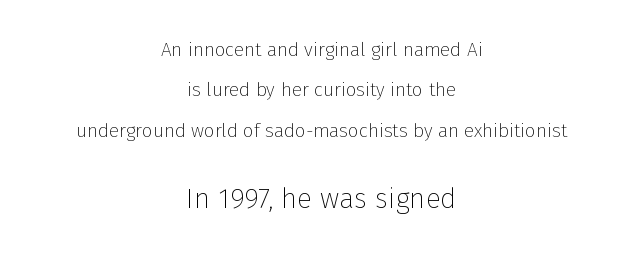
The image shows 28 px thin sans-serif type, upright; set centered, loose line spacing (2.12x), normal letter spacing, not underlined; the second (bottom) block is 1.47x larger; low stroke contrast and a medium x-height.
